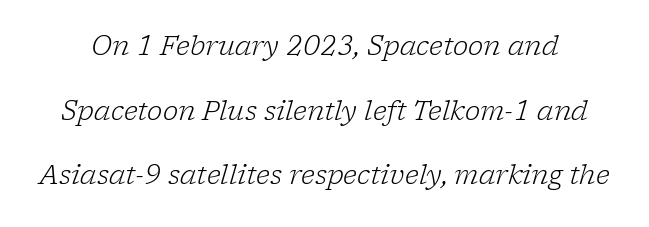
{"italic": "yes", "lean": "right", "slant_degrees": 17, "bold": "no", "underline": "no", "line_spacing": "loose", "line_spacing_ratio": 2.49, "letter_spacing": "normal", "letter_spacing_em": 0.0, "glyph_px": 26}
